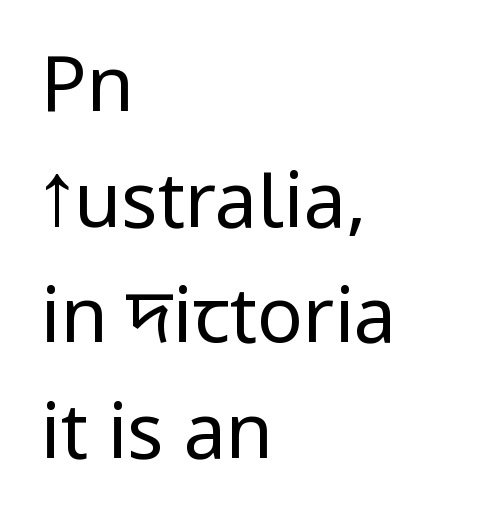
The image shows 76 px regular-weight, condensed sans-serif type, upright; set left-aligned, normal line spacing (1.52x), normal letter spacing, not underlined; low stroke contrast and a large x-height.
